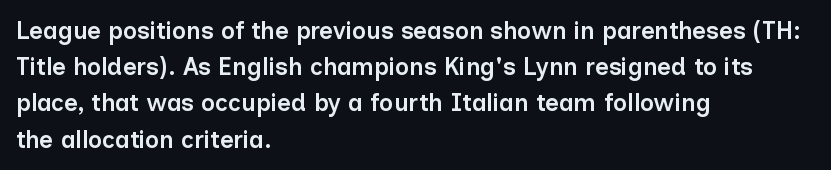
The image shows 24 px text type, upright; set left-aligned, normal line spacing (1.51x), normal letter spacing, not underlined.
